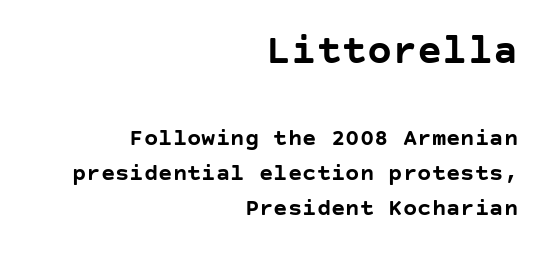
Reading down the column, the eye jumps a familiar distance to each next line. If you drew a line through each stem, it would be perfectly vertical. Inter-character spacing is left at the font's built-in metrics. Nothing sits at the stroke ends, so this counts as sans-serif. The area under the type is left untouched. Bigger letters appear in the top chunk; the bottom chunk is reduced.
